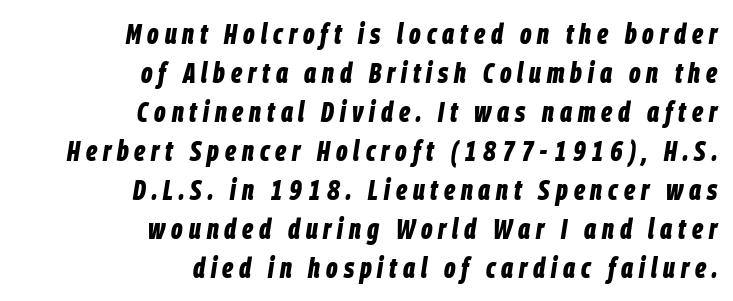
The image shows 28 px bold, condensed type, italic (leaning right); set right-aligned, normal line spacing (1.39x), unusually wide letter spacing (+0.21 em), not underlined; low stroke contrast and a large x-height.
